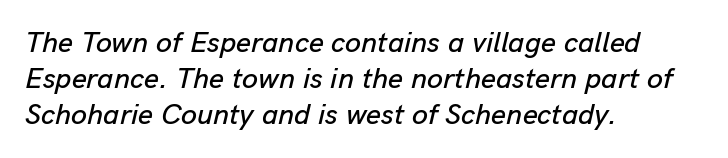
{"italic": "yes", "lean": "right", "slant_degrees": 13, "width": "normal", "stroke_contrast": "low", "x_height": "medium", "monospaced": "no", "underline": "no", "align": "left", "line_spacing_ratio": 1.24, "letter_spacing": "normal", "letter_spacing_em": 0.0, "glyph_px": 29}
